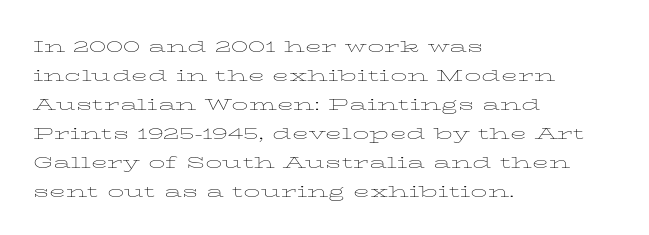
The image shows 22 px text type, upright; set left-aligned, normal line spacing (1.32x), normal letter spacing, not underlined.
